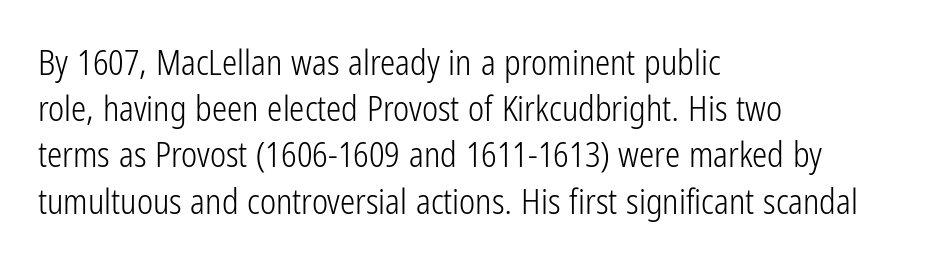
Q: Is the text bold? A: No.
Q: Is the text italic (slanted)? A: No, it is upright.
Q: Is the typeface a serif or a sans-serif typeface? A: Sans-serif.
Q: Is the text underlined? A: No.
Q: How is the paragraph aligned? A: Left-aligned.
Q: Is the spacing between letters normal or unusually wide? A: Normal.
Q: Is the spacing between lines tight, normal or loose? A: Normal.
Q: Width (condensed, normal, or wide)? A: Condensed.
Q: Stroke contrast? A: Low.
Q: x-height? A: Medium.
Q: Monospaced? A: No.
